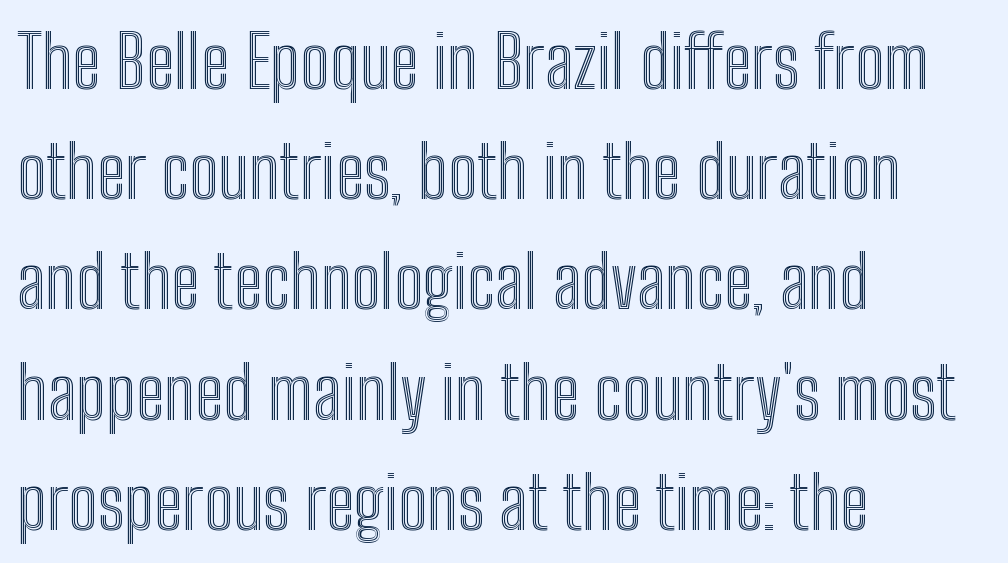
The image shows 73 px condensed type, upright; set left-aligned, normal line spacing (1.51x), normal letter spacing, not underlined; a medium x-height.
